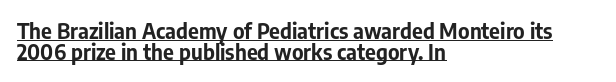
Q: Is the text bold? A: Yes.
Q: Is the text italic (slanted)? A: No, it is upright.
Q: Is the text underlined? A: Yes.
Q: How is the paragraph aligned? A: Left-aligned.
Q: Is the spacing between letters normal or unusually wide? A: Normal.
Q: Is the spacing between lines tight, normal or loose? A: Tight.
